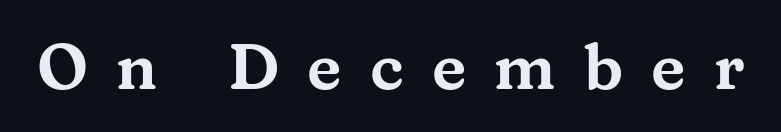
Bare-footed words on every line. Unlike italic type, these characters show no tilt at all. The rendering uses natural spacing where letterforms have individual widths. Substantial extra tracking has been applied to these lines. Classification — serif.
